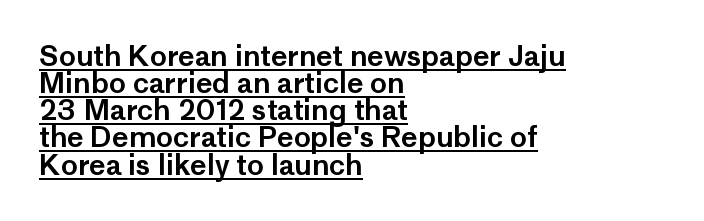
{"serif": "no", "italic": "no", "width": "normal", "stroke_contrast": "low", "x_height": "medium", "monospaced": "no", "underline": "yes", "align": "left", "line_spacing": "tight", "line_spacing_ratio": 0.97, "letter_spacing": "normal", "letter_spacing_em": 0.0, "glyph_px": 28}
